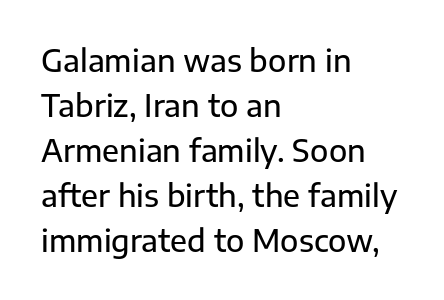
Q: Is the text italic (slanted)? A: No, it is upright.
Q: Is the typeface a serif or a sans-serif typeface? A: Sans-serif.
Q: Is the text underlined? A: No.
Q: How is the paragraph aligned? A: Left-aligned.
Q: Is the spacing between letters normal or unusually wide? A: Normal.
Q: Is the spacing between lines tight, normal or loose? A: Normal.
Q: Width (condensed, normal, or wide)? A: Normal.
Q: Stroke contrast? A: Low.
Q: x-height? A: Medium.
Q: Monospaced? A: No.
